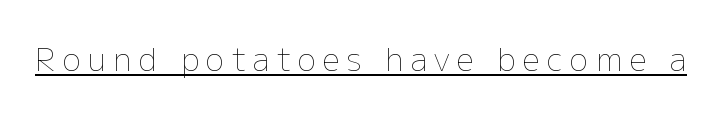
{"italic": "no", "bold": "no", "weight": "thin", "width": "normal", "stroke_contrast": "low", "x_height": "medium", "monospaced": "no", "underline": "yes", "letter_spacing": "wide", "letter_spacing_em": 0.23, "glyph_px": 31}
